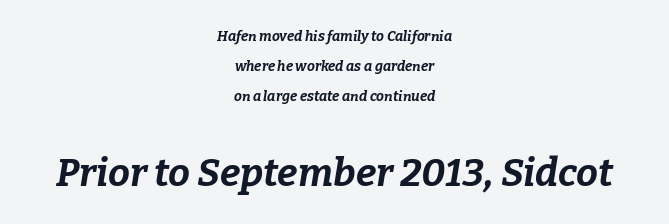
{"italic": "yes", "lean": "right", "slant_degrees": 9, "bold": "yes", "weight": "bold", "width": "normal", "stroke_contrast": "low", "x_height": "medium", "monospaced": "no", "underline": "no", "align": "center", "line_spacing": "loose", "line_spacing_ratio": 2.16, "letter_spacing": "normal", "letter_spacing_em": 0.0, "larger_block": "second", "size_ratio": 2.79, "glyph_px": 39}
